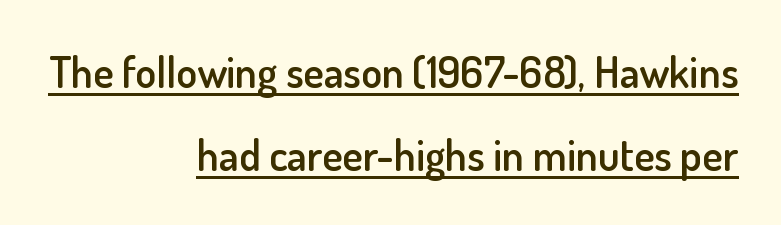
{"serif": "no", "italic": "no", "bold": "semi", "weight": "semibold", "width": "normal", "stroke_contrast": "low", "x_height": "small", "monospaced": "no", "underline": "yes", "align": "right", "line_spacing": "loose", "line_spacing_ratio": 1.93, "letter_spacing": "normal", "letter_spacing_em": 0.0, "glyph_px": 43}
